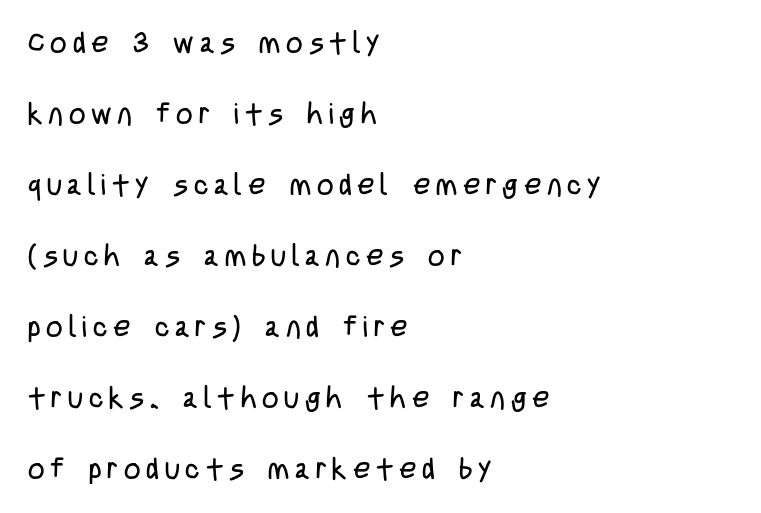
These lines are set flush left with a ragged right edge. No feet cap the strokes, marking this as sans-serif type. Loosely led — the rows are spread out. The font is comparable to plain body text, perhaps lighter. Character widths vary here, with narrow letters taking less room than wide ones. The passage shown is not underscored anywhere.
